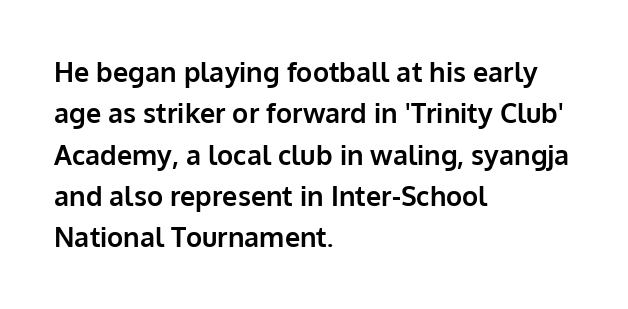
Q: Is the text bold? A: Yes.
Q: Is the text italic (slanted)? A: No, it is upright.
Q: Is the text underlined? A: No.
Q: How is the paragraph aligned? A: Left-aligned.
Q: Is the spacing between letters normal or unusually wide? A: Normal.
Q: Is the spacing between lines tight, normal or loose? A: Normal.
